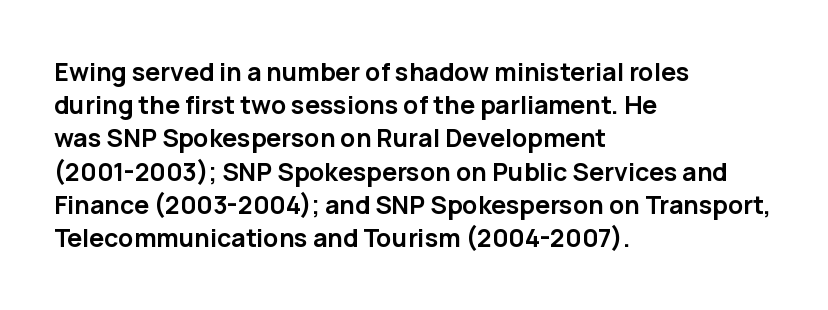
The image shows 25 px bold type, upright; set left-aligned, normal line spacing (1.33x), normal letter spacing, not underlined.
